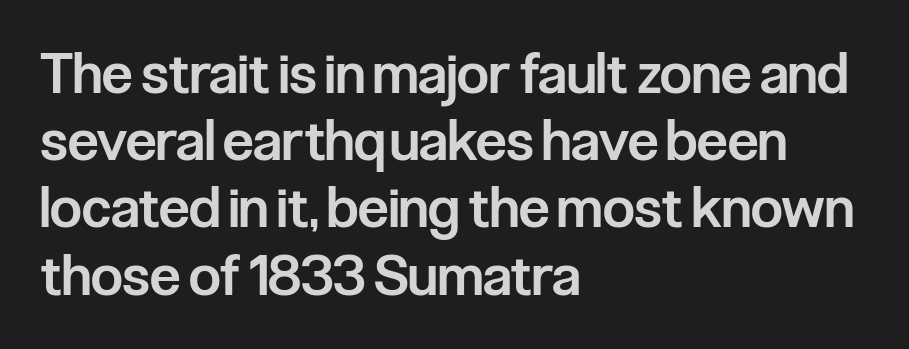
Q: Is the text bold? A: Semi-bold.
Q: Is the text italic (slanted)? A: No, it is upright.
Q: Is the typeface a serif or a sans-serif typeface? A: Sans-serif.
Q: Is the text underlined? A: No.
Q: How is the paragraph aligned? A: Left-aligned.
Q: Is the spacing between letters normal or unusually wide? A: Normal.
Q: Width (condensed, normal, or wide)? A: Condensed.
Q: Stroke contrast? A: Low.
Q: x-height? A: Medium.
Q: Monospaced? A: No.
